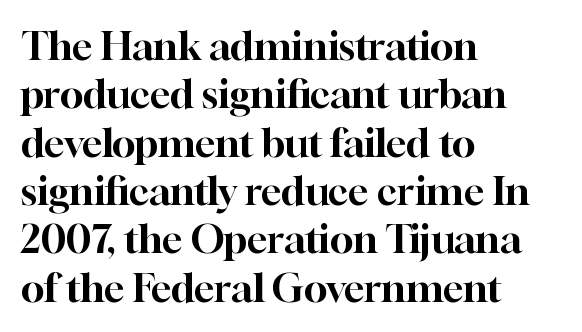
Each line starts at the same left margin while the right side varies. Lines of text with bare space underneath. The font family rendered here belongs to the serif group. This sample has the flowing, uneven cadence of proportional lettering. Honestly, the letter spacing is just normal — you wouldn't notice it. Notice how the stems are strictly vertical — no italics here.
